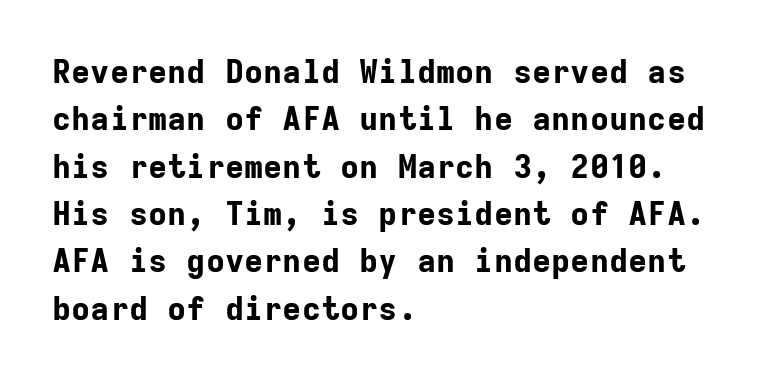
Q: Is the text bold? A: Yes.
Q: Is the text italic (slanted)? A: No, it is upright.
Q: Is the typeface a serif or a sans-serif typeface? A: Sans-serif.
Q: Is the text underlined? A: No.
Q: How is the paragraph aligned? A: Left-aligned.
Q: Is the spacing between letters normal or unusually wide? A: Normal.
Q: Is the spacing between lines tight, normal or loose? A: Normal.
Q: Width (condensed, normal, or wide)? A: Normal.
Q: Stroke contrast? A: Low.
Q: x-height? A: Medium.
Q: Monospaced? A: Yes.
